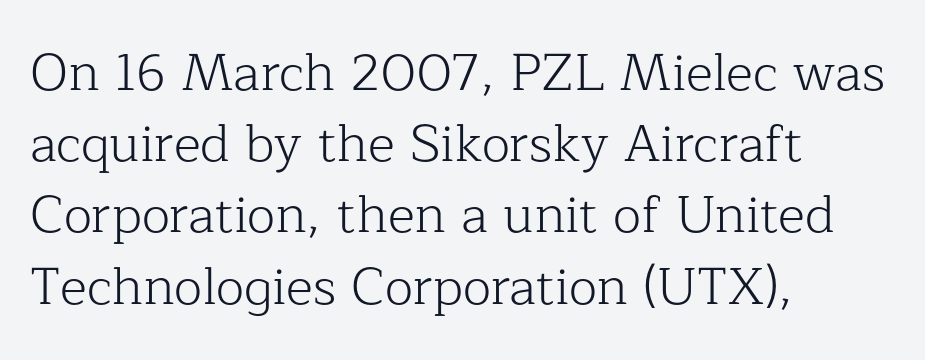
{"serif": "yes", "italic": "no", "bold": "no", "weight": "light", "width": "normal", "stroke_contrast": "low", "x_height": "medium", "monospaced": "no", "underline": "no", "align": "left", "line_spacing": "normal", "line_spacing_ratio": 1.37, "letter_spacing": "normal", "letter_spacing_em": 0.0, "glyph_px": 52}
